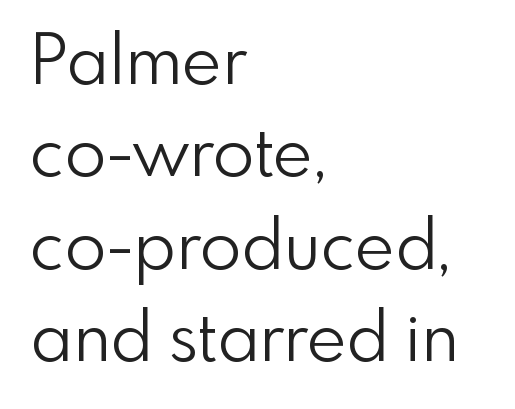
{"serif": "no", "italic": "no", "bold": "no", "weight": "light", "width": "normal", "stroke_contrast": "low", "x_height": "small", "monospaced": "no", "underline": "no", "align": "left", "line_spacing": "normal", "line_spacing_ratio": 1.36, "letter_spacing": "normal", "letter_spacing_em": 0.0, "glyph_px": 68}
